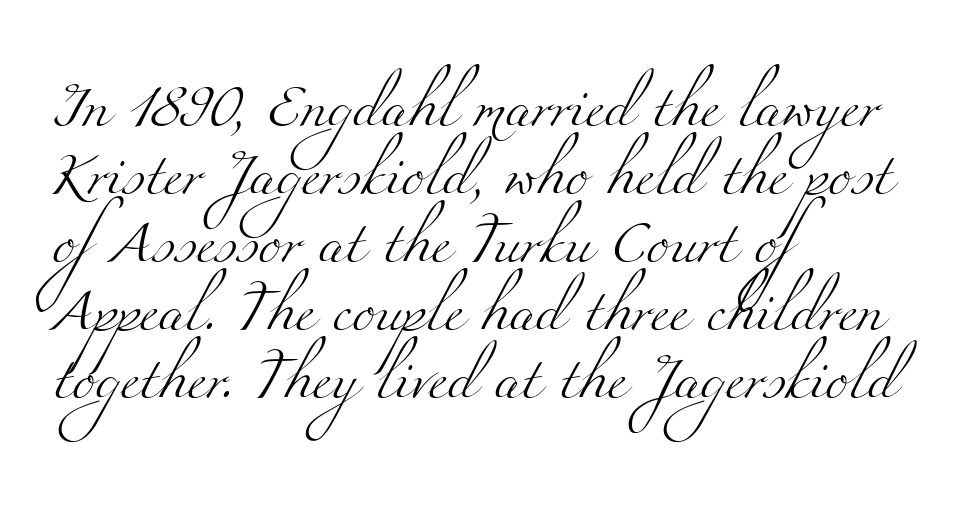
Think standard paragraph weight, or any step lighter than that. Short note: letters normally spaced. Is this a fixed-width face? No — the glyphs have proportional, varying widths. This sample keeps an unexceptional amount of space between lines. Just letters on the line, the space beneath them empty.
